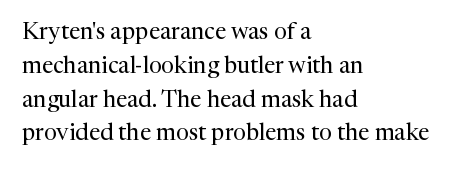
{"italic": "no", "bold": "no", "underline": "no", "align": "left", "line_spacing": "normal", "line_spacing_ratio": 1.47, "letter_spacing": "normal", "letter_spacing_em": 0.0, "glyph_px": 23}
